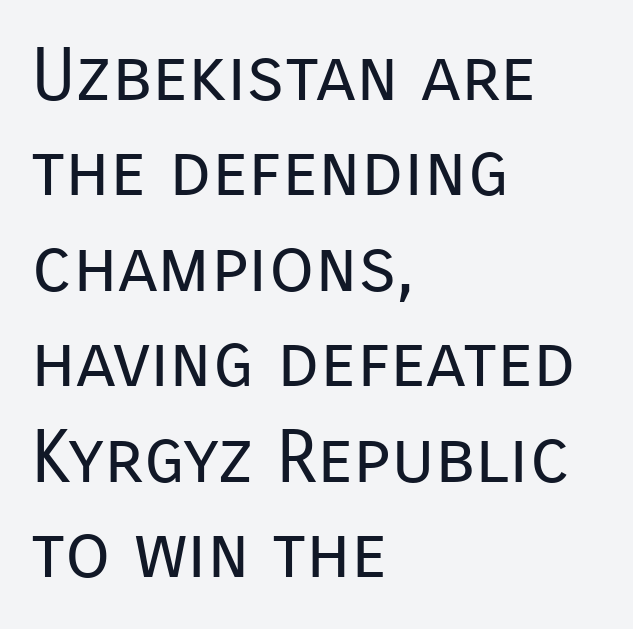
Stems and bowls with no extra thickness — not bold. The typesetter chose a ragged-right arrangement here. Nope, not italic — everything's standing straight. Evenly set lines give the paragraph a standard silhouette. The foot of each line stays bare and open.
